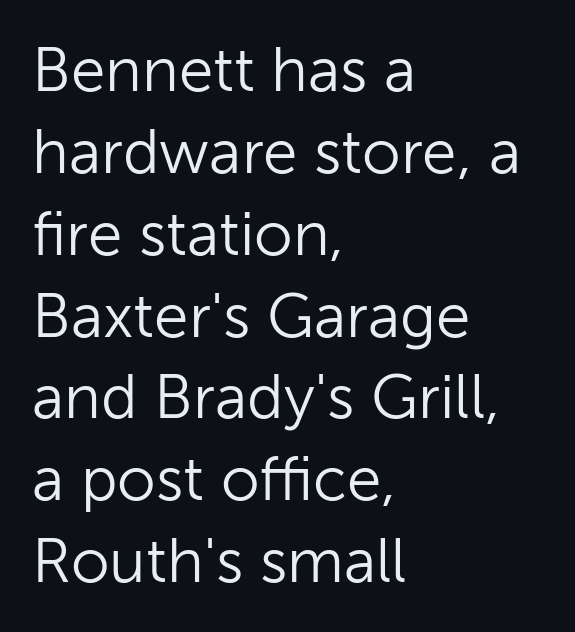
{"serif": "no", "italic": "no", "bold": "no", "weight": "light", "width": "normal", "stroke_contrast": "low", "x_height": "medium", "monospaced": "no", "underline": "no", "align": "left", "line_spacing": "normal", "line_spacing_ratio": 1.32, "letter_spacing": "normal", "letter_spacing_em": 0.0, "glyph_px": 62}
